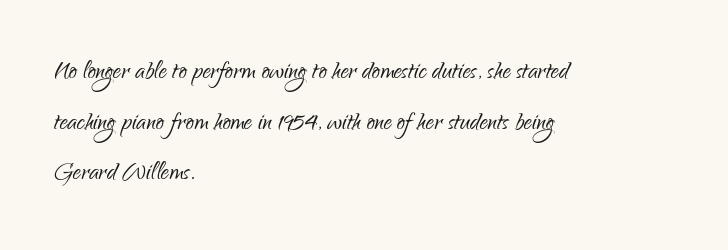
The image shows 32 px light, condensed sans-serif type; set left-aligned, normal line spacing (1.58x), normal letter spacing, not underlined; low stroke contrast and a small x-height.
